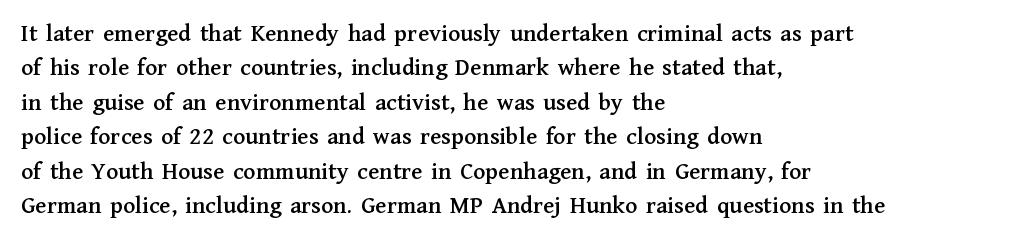
Style check: upright. All the whitespace from short lines collects on the right. Rule under the text: the space is simply empty. Leading matches the norm, producing a regular column.
